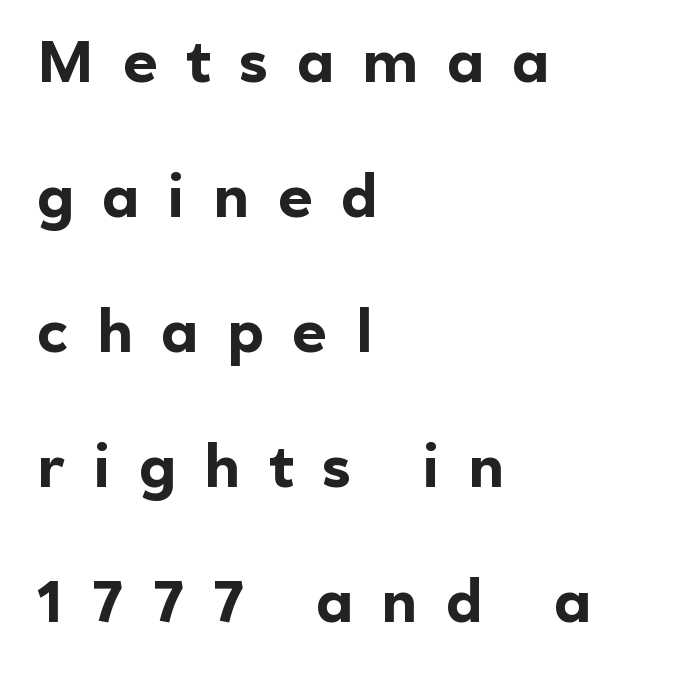
The image shows 59 px bold sans-serif type, upright; set left-aligned, loose line spacing (2.29x), unusually wide letter spacing (+0.49 em), not underlined; a medium x-height.
